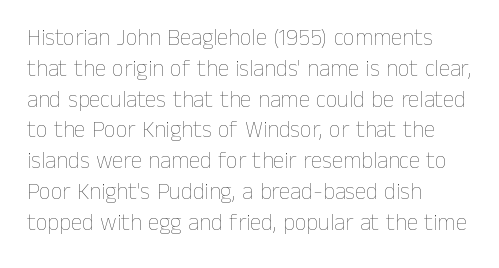
The image shows 23 px text type, upright; set left-aligned, normal line spacing (1.34x), normal letter spacing, not underlined.
